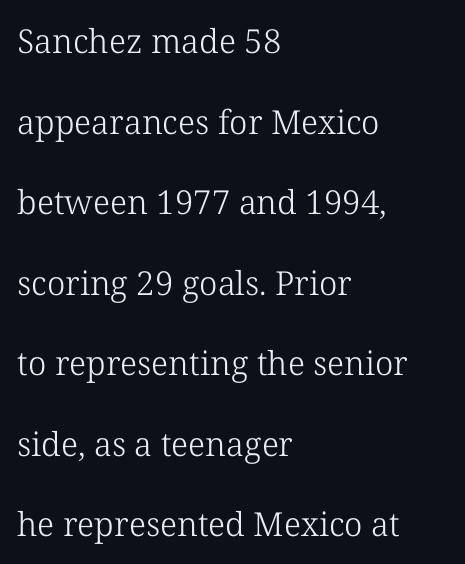
The image shows 33 px light serif type, upright; set left-aligned, loose line spacing (2.44x), normal letter spacing, not underlined; low stroke contrast and a medium x-height.
